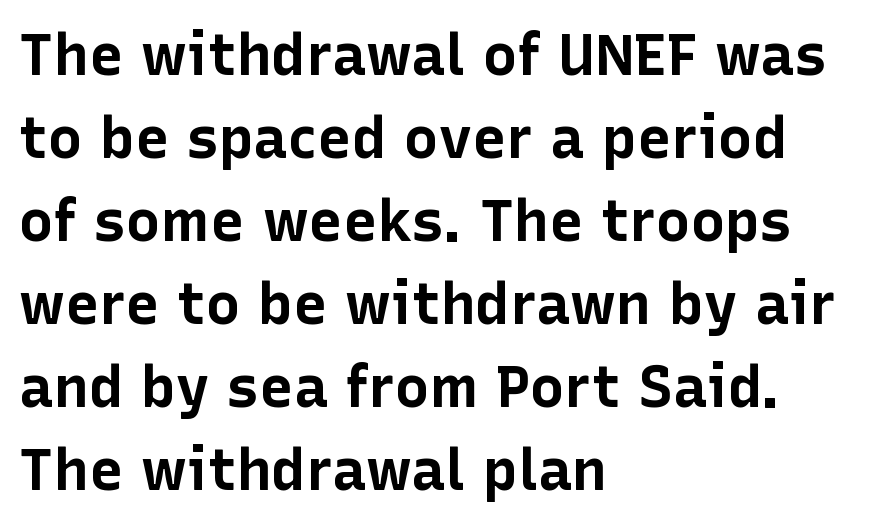
{"serif": "no", "italic": "no", "bold": "yes", "weight": "bold", "width": "normal", "stroke_contrast": "low", "x_height": "medium", "monospaced": "no", "underline": "no", "align": "left", "line_spacing": "normal", "line_spacing_ratio": 1.43, "letter_spacing": "normal", "letter_spacing_em": 0.0, "glyph_px": 58}
